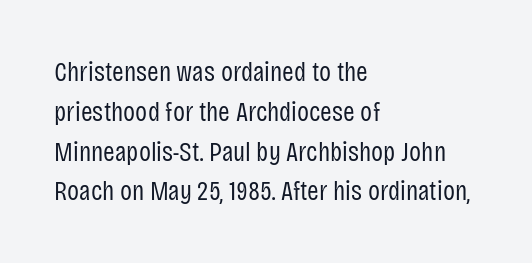
Rows of type keep a routine distance in the vertical direction. A clean baseline with only descenders dipping below it. Compared with a typical body face, this is equally light or lighter still. Each letter keeps its own natural width here, so spacing adapts to shape. You could call the tracking neutral — neither tight nor loose. Observe the absence of serifs on each vertical stroke in this sample.
